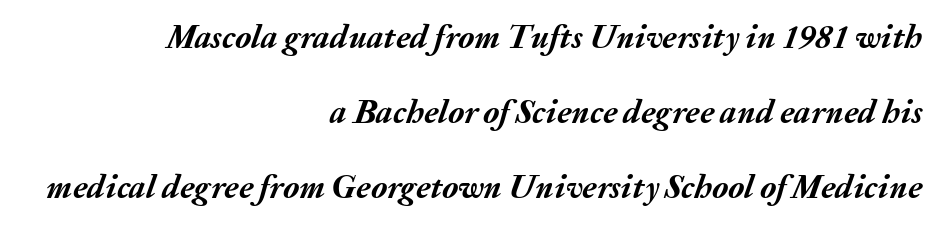
What stands out about the letter spacing? Nothing — it is the standard amount. Heavy, bold letterforms. The rendering uses a large line-height, opening up the rows. The passage shown is not underscored anywhere. Alignment: flush right. It's the slanting kind of type.
